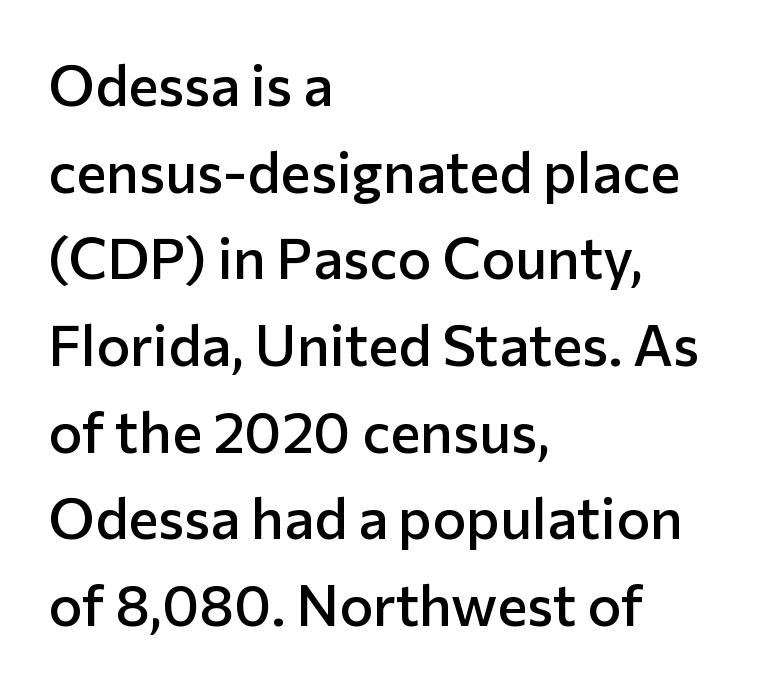
{"serif": "no", "italic": "no", "bold": "semi", "weight": "semibold", "width": "normal", "stroke_contrast": "low", "x_height": "medium", "monospaced": "no", "underline": "no", "align": "left", "line_spacing": "normal", "line_spacing_ratio": 1.52, "letter_spacing": "normal", "letter_spacing_em": 0.0, "glyph_px": 57}
